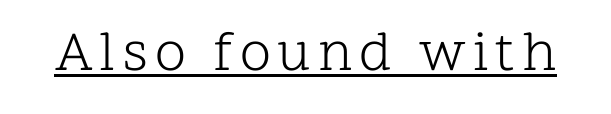
Q: Is the text bold? A: No.
Q: Is the text italic (slanted)? A: No, it is upright.
Q: Is the typeface a serif or a sans-serif typeface? A: Serif.
Q: Is the text underlined? A: Yes.
Q: Width (condensed, normal, or wide)? A: Normal.
Q: Stroke contrast? A: Low.
Q: x-height? A: Medium.
Q: Monospaced? A: No.
